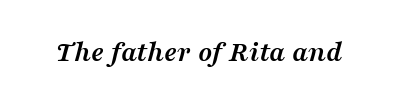
Emphasis-style slanted type is in use. Proportional: the letters do not fall into vertical columns. Each word holds together tightly as a unit, with standard inter-letter gaps. Typographic density is high because the face is bold.
